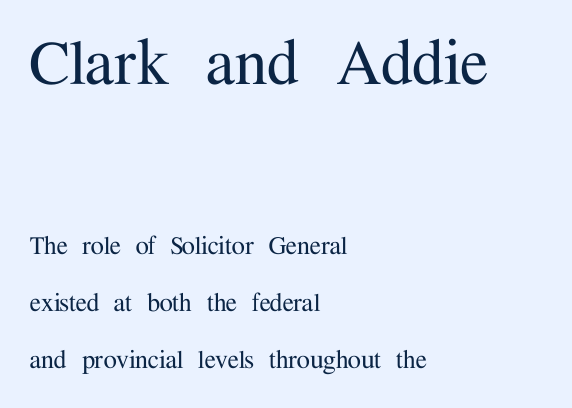
{"serif": "yes", "italic": "no", "width": "normal", "stroke_contrast": "medium", "x_height": "medium", "monospaced": "no", "underline": "no", "align": "left", "line_spacing": "loose", "line_spacing_ratio": 1.9, "letter_spacing": "normal", "letter_spacing_em": 0.0, "larger_block": "first", "size_ratio": 2.5, "glyph_px": 75}
